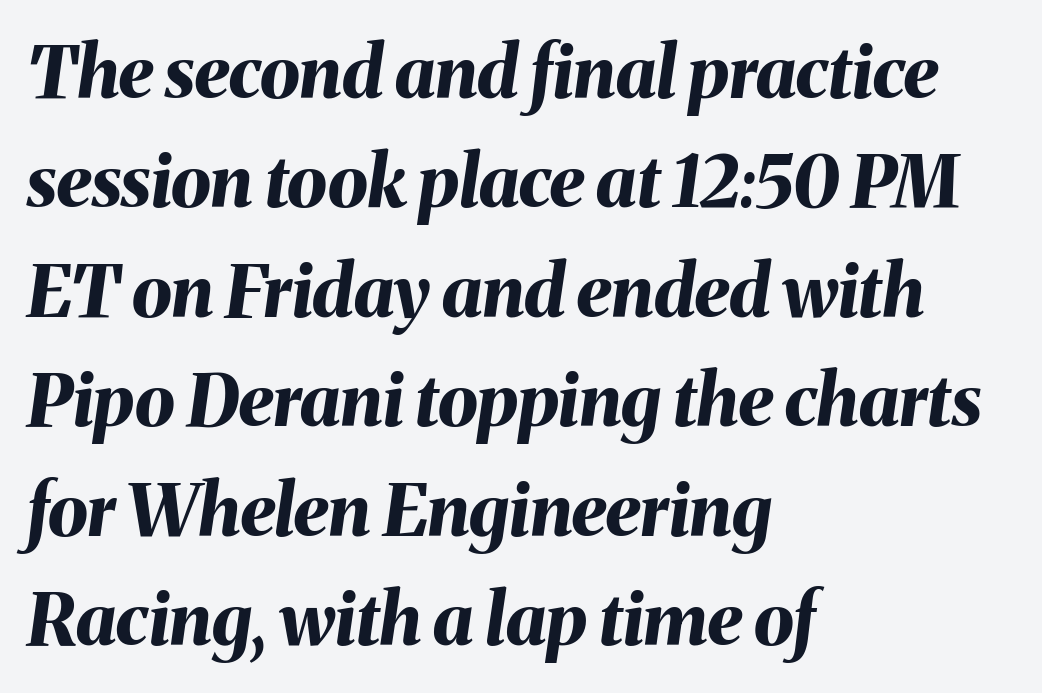
Each word holds together tightly as a unit, with standard inter-letter gaps. Looking at the ascenders, they clearly lean. The lines are quadded left. The passage shown is typed in a proportional face where columns would drift. Rule under the text: the space is simply empty.
